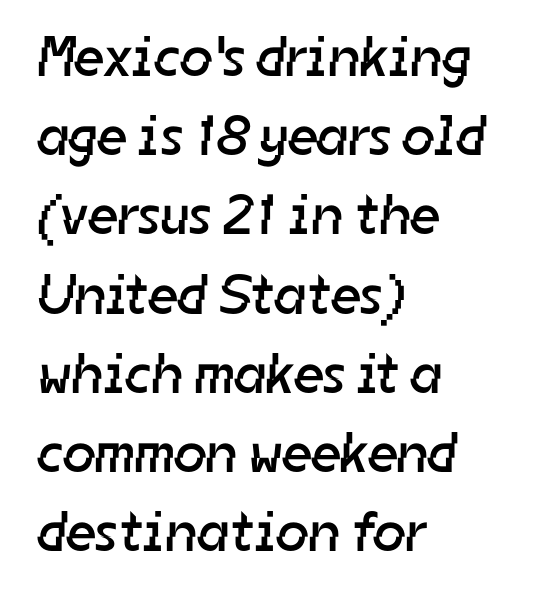
{"serif": "no", "bold": "no", "weight": "regular", "width": "normal", "stroke_contrast": "low", "x_height": "medium", "monospaced": "no", "underline": "no", "align": "left", "line_spacing": "normal", "line_spacing_ratio": 1.39, "letter_spacing": "normal", "letter_spacing_em": 0.0, "glyph_px": 57}
